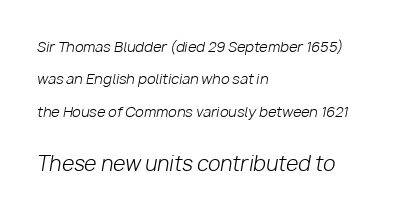
The following chunk of copy outweighs the initial chunk in type size. A light-to-regular cut is what we see here. In CSS terms this would be text-align: left. Rule under the text: the space is simply empty. Looking at the ascenders, they clearly lean. The passage shown has conventional tracking throughout.
